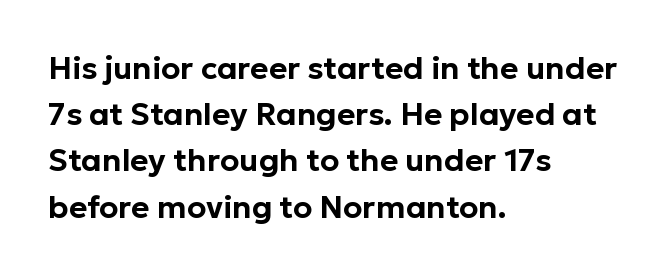
{"serif": "no", "italic": "no", "width": "normal", "stroke_contrast": "low", "x_height": "medium", "monospaced": "no", "underline": "no", "align": "left", "line_spacing": "normal", "line_spacing_ratio": 1.49, "letter_spacing": "normal", "letter_spacing_em": 0.0, "glyph_px": 31}
